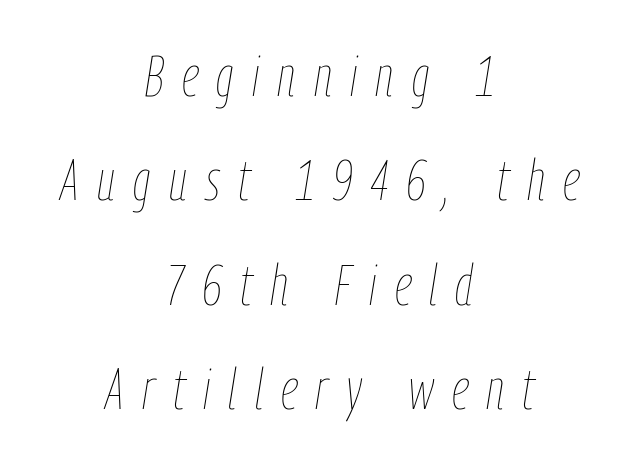
{"italic": "yes", "lean": "right", "slant_degrees": 9, "bold": "no", "weight": "thin", "width": "condensed", "stroke_contrast": "low", "x_height": "medium", "monospaced": "no", "underline": "no", "align": "center", "line_spacing_ratio": 1.83, "letter_spacing": "wide", "letter_spacing_em": 0.32, "glyph_px": 57}
